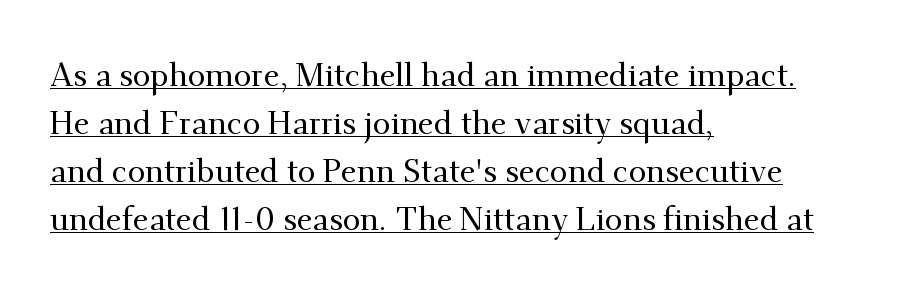
{"serif": "yes", "italic": "no", "width": "normal", "stroke_contrast": "medium", "x_height": "small", "monospaced": "no", "underline": "yes", "align": "left", "line_spacing": "normal", "line_spacing_ratio": 1.5, "letter_spacing": "normal", "letter_spacing_em": 0.0, "glyph_px": 32}
